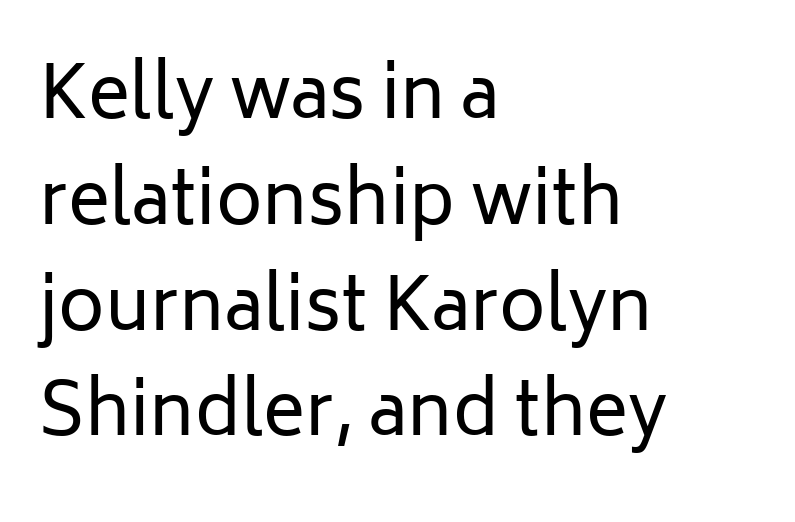
Q: Is the text bold? A: No.
Q: Is the text italic (slanted)? A: No, it is upright.
Q: Is the typeface a serif or a sans-serif typeface? A: Sans-serif.
Q: Is the text underlined? A: No.
Q: How is the paragraph aligned? A: Left-aligned.
Q: Is the spacing between letters normal or unusually wide? A: Normal.
Q: Is the spacing between lines tight, normal or loose? A: Normal.
Q: Width (condensed, normal, or wide)? A: Normal.
Q: Stroke contrast? A: Low.
Q: x-height? A: Medium.
Q: Monospaced? A: No.
